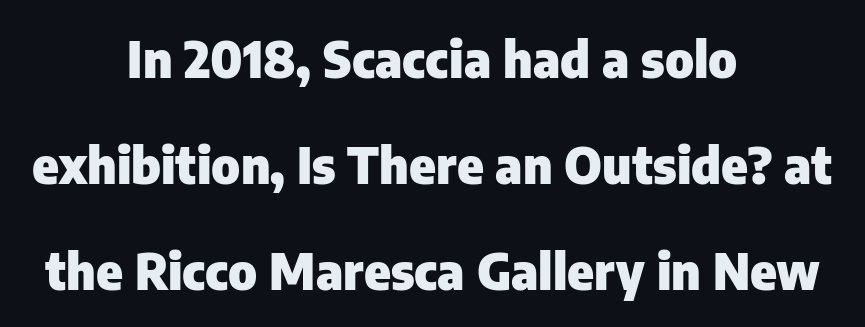
Do the characters align in a grid? No, the font is proportional. The leading is generous, giving the passage an open texture. Leftover space on each line is divided equally before and after the words. Any mark beneath the type? The region is blank.
